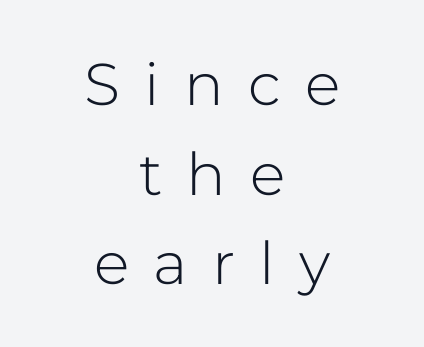
Q: Is the text bold? A: No.
Q: Is the text italic (slanted)? A: No, it is upright.
Q: Is the typeface a serif or a sans-serif typeface? A: Sans-serif.
Q: Is the text underlined? A: No.
Q: How is the paragraph aligned? A: Centered.
Q: Is the spacing between letters normal or unusually wide? A: Unusually wide.
Q: Is the spacing between lines tight, normal or loose? A: Normal.
Q: Width (condensed, normal, or wide)? A: Normal.
Q: Stroke contrast? A: Low.
Q: x-height? A: Medium.
Q: Monospaced? A: No.
